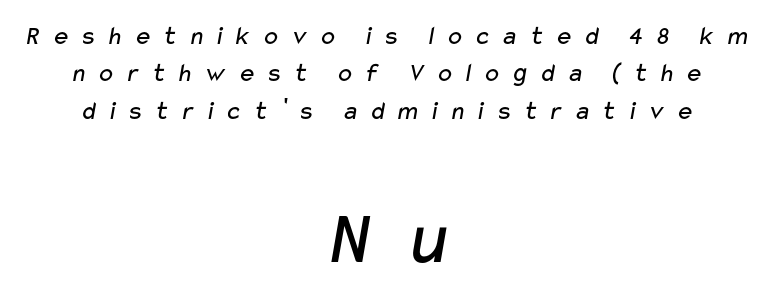
Q: Is the text bold? A: No.
Q: Is the typeface a serif or a sans-serif typeface? A: Sans-serif.
Q: Is the text underlined? A: No.
Q: How is the paragraph aligned? A: Centered.
Q: Is the spacing between letters normal or unusually wide? A: Unusually wide.
Q: Is the spacing between lines tight, normal or loose? A: Normal.
Q: Which block of text is set in a larger size, the first (top) or the second (bottom)? A: The second (bottom) one.
Q: Width (condensed, normal, or wide)? A: Wide.
Q: Stroke contrast? A: Low.
Q: x-height? A: Medium.
Q: Monospaced? A: No.
